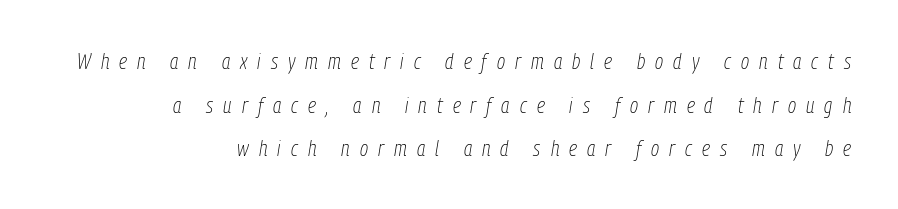
{"italic": "yes", "lean": "right", "slant_degrees": 9, "bold": "no", "underline": "no", "align": "right", "line_spacing": "loose", "line_spacing_ratio": 1.98, "letter_spacing": "wide", "letter_spacing_em": 0.46, "glyph_px": 22}
